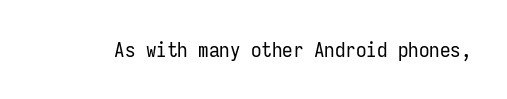
The passage shown is not underscored anywhere. The font's upright variant was chosen for this text. Stems here are at most as thick as an everyday book face. Observe the ordinary spacing: letters are neighbours, not strangers.
